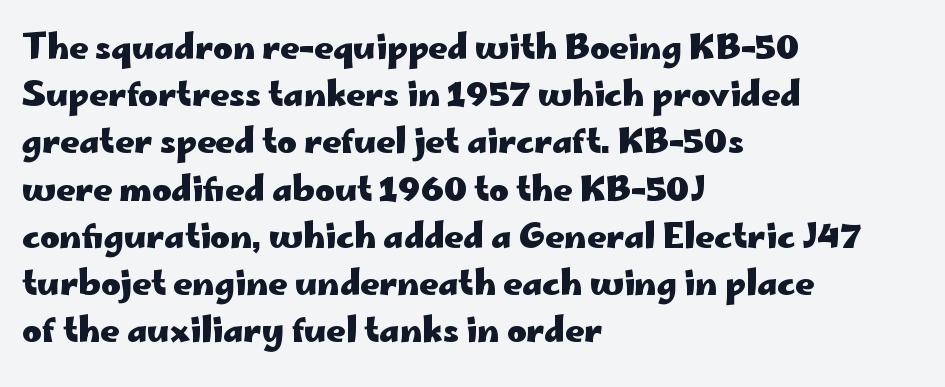
Q: Is the text bold? A: Yes.
Q: Is the text italic (slanted)? A: No, it is upright.
Q: Is the typeface a serif or a sans-serif typeface? A: Sans-serif.
Q: Is the text underlined? A: No.
Q: How is the paragraph aligned? A: Left-aligned.
Q: Is the spacing between letters normal or unusually wide? A: Normal.
Q: Is the spacing between lines tight, normal or loose? A: Normal.
Q: Width (condensed, normal, or wide)? A: Wide.
Q: Stroke contrast? A: Low.
Q: x-height? A: Small.
Q: Monospaced? A: No.
